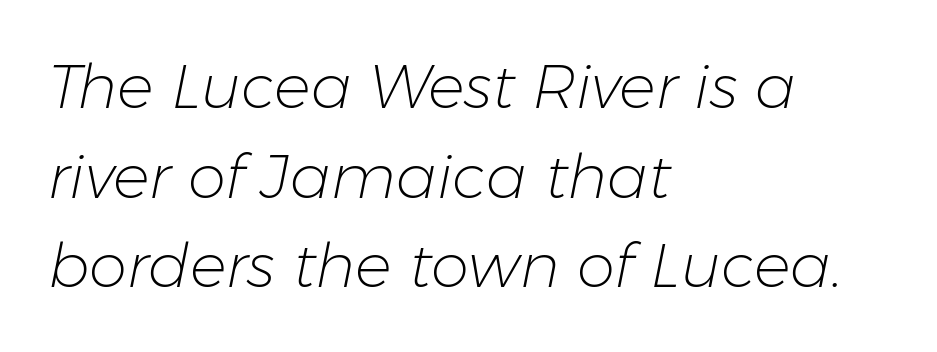
Descenders are the only things crossing below the line. Rendered with sloped, italic letterforms. The lines in this sample share a left origin and differ only in where they stop. Think of a printed novel: that variable character pitch is what you see here. Does the leading feel generous? No, just average.
